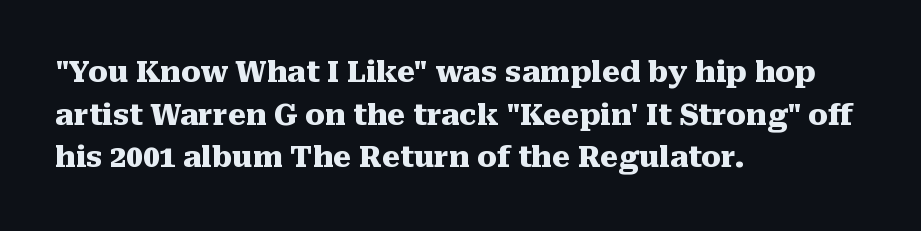
{"serif": "yes", "italic": "no", "bold": "yes", "weight": "heavy", "width": "normal", "stroke_contrast": "medium", "x_height": "medium", "monospaced": "no", "underline": "no", "align": "left", "line_spacing": "normal", "line_spacing_ratio": 1.47, "letter_spacing": "normal", "letter_spacing_em": 0.0, "glyph_px": 29}
